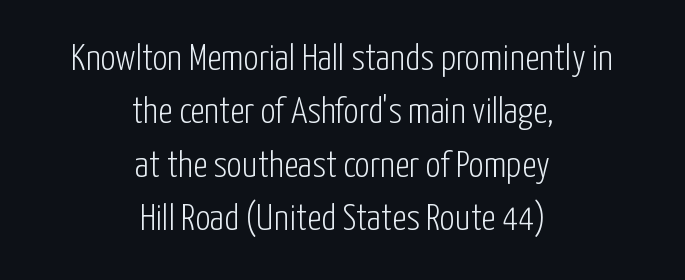
This is sans-serif lettering, the kind often seen on screens and signage. These lines are rendered in a variable-pitch font. This sample uses plain, unmodified letter spacing. The block of text has a typical density, with ordinary space between rows. Upright lettering throughout.
